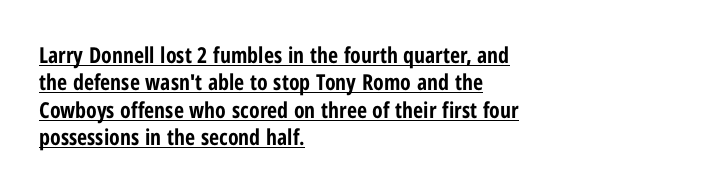
{"italic": "no", "bold": "yes", "underline": "yes", "align": "left", "line_spacing_ratio": 1.24, "letter_spacing": "normal", "letter_spacing_em": 0.0, "glyph_px": 22}
